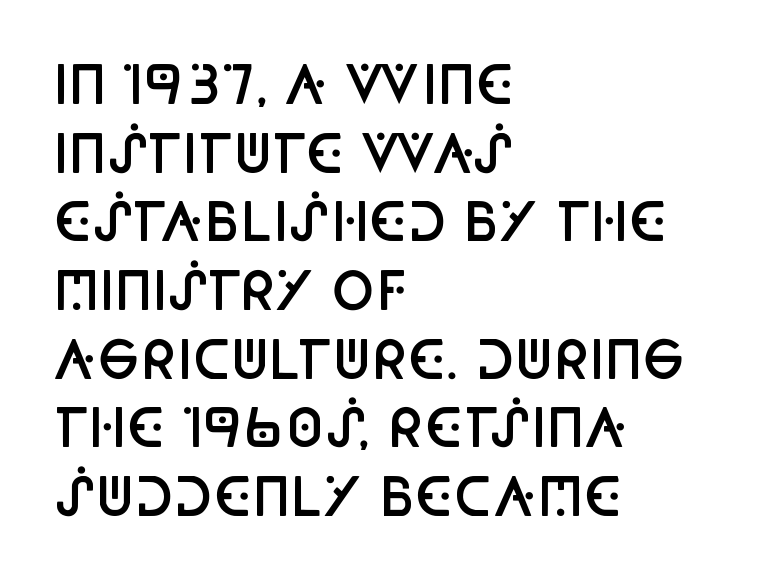
The image shows 52 px semibold, condensed sans-serif type, upright; set left-aligned, normal line spacing (1.32x), normal letter spacing, not underlined; low stroke contrast and a large x-height.
